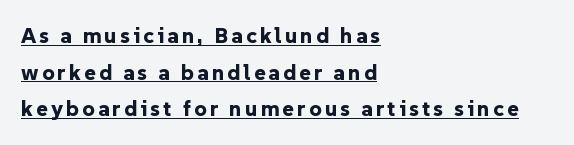
Q: Is the text bold? A: Yes.
Q: Is the text italic (slanted)? A: No, it is upright.
Q: Is the text underlined? A: Yes.
Q: How is the paragraph aligned? A: Left-aligned.
Q: Is the spacing between lines tight, normal or loose? A: Normal.
